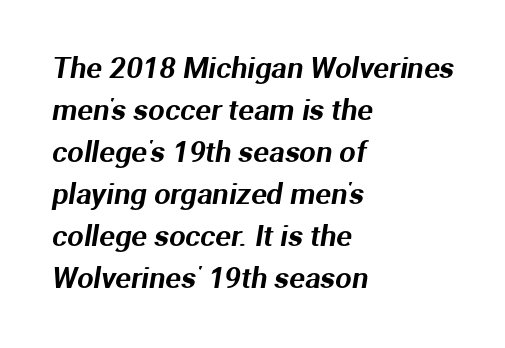
Think of a printed novel: that variable character pitch is what you see here. The paragraph has a hard left edge and a soft right edge. Compared with typical body copy, the letter spacing here is the same. Check under the words: just untouched page.
